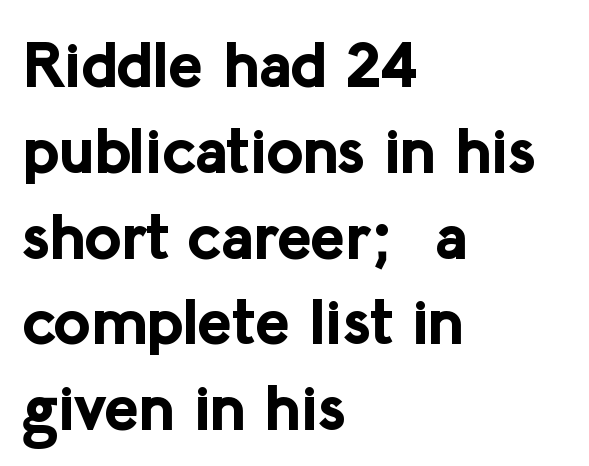
The image shows 65 px bold sans-serif type, upright; set left-aligned, normal line spacing (1.32x), normal letter spacing, not underlined; low stroke contrast and a medium x-height.
